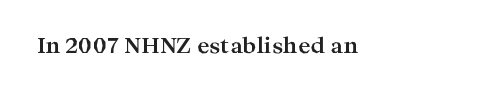
{"italic": "no", "bold": "yes", "underline": "no", "letter_spacing": "normal", "letter_spacing_em": 0.0, "glyph_px": 21}
